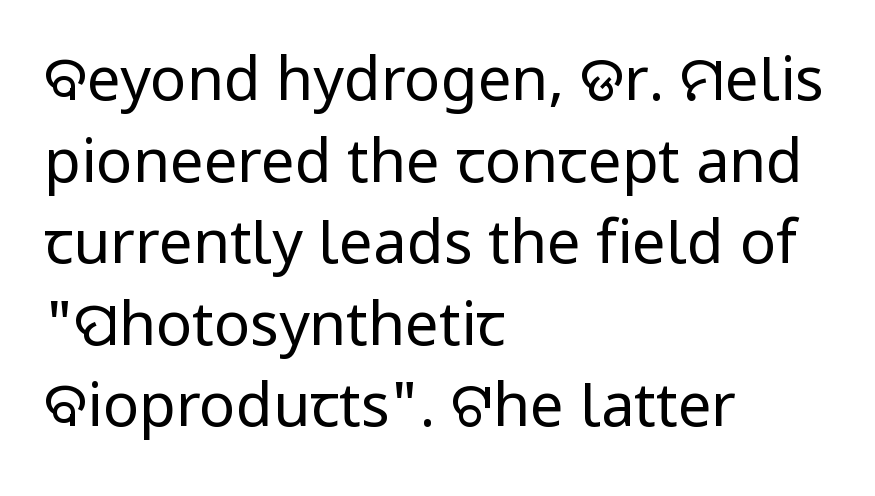
The image shows 60 px regular-weight sans-serif type, upright; set left-aligned, normal line spacing (1.36x), normal letter spacing, not underlined; low stroke contrast and a medium x-height.
